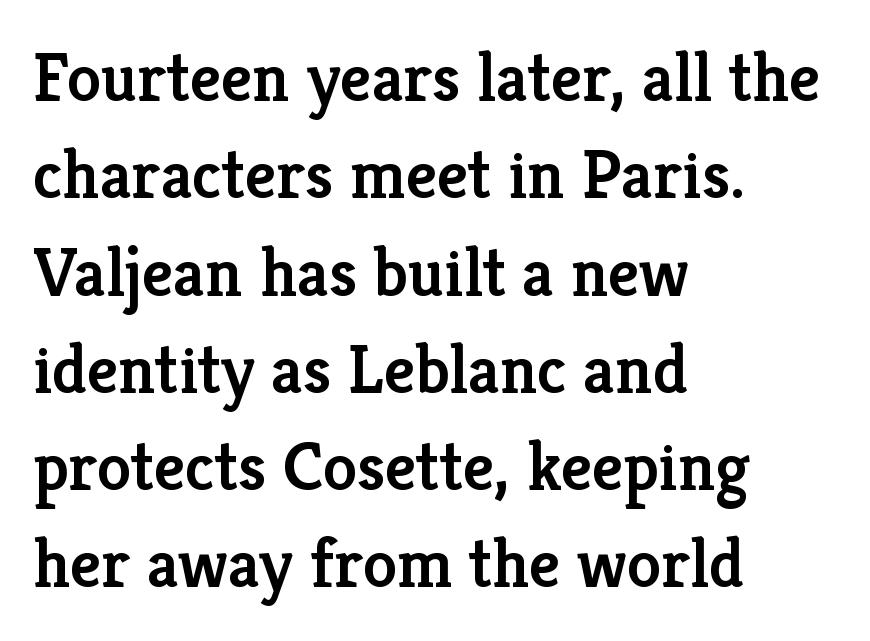
{"serif": "yes", "italic": "no", "bold": "semi", "weight": "semibold", "width": "normal", "stroke_contrast": "low", "x_height": "medium", "monospaced": "no", "underline": "no", "align": "left", "line_spacing": "normal", "line_spacing_ratio": 1.41, "letter_spacing": "normal", "letter_spacing_em": 0.0, "glyph_px": 69}
